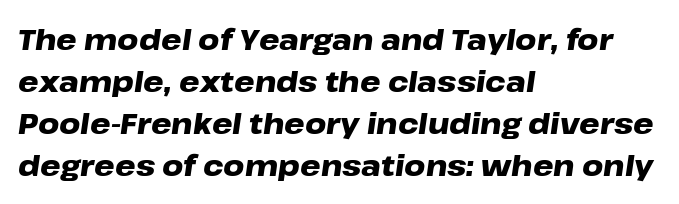
Q: Is the text bold? A: Yes.
Q: Is the text italic (slanted)? A: Yes, it leans right by about 8 degrees.
Q: Is the text underlined? A: No.
Q: How is the paragraph aligned? A: Left-aligned.
Q: Is the spacing between letters normal or unusually wide? A: Normal.
Q: Is the spacing between lines tight, normal or loose? A: Normal.
Q: Width (condensed, normal, or wide)? A: Wide.
Q: Stroke contrast? A: Low.
Q: x-height? A: Medium.
Q: Monospaced? A: No.
